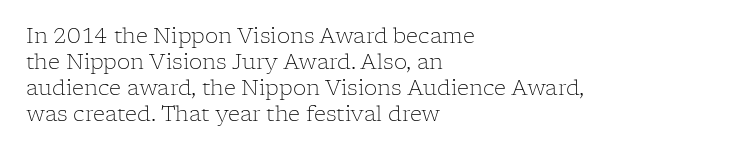
The image shows 21 px text type, upright; set left-aligned, line spacing 1.24x, normal letter spacing, not underlined.
